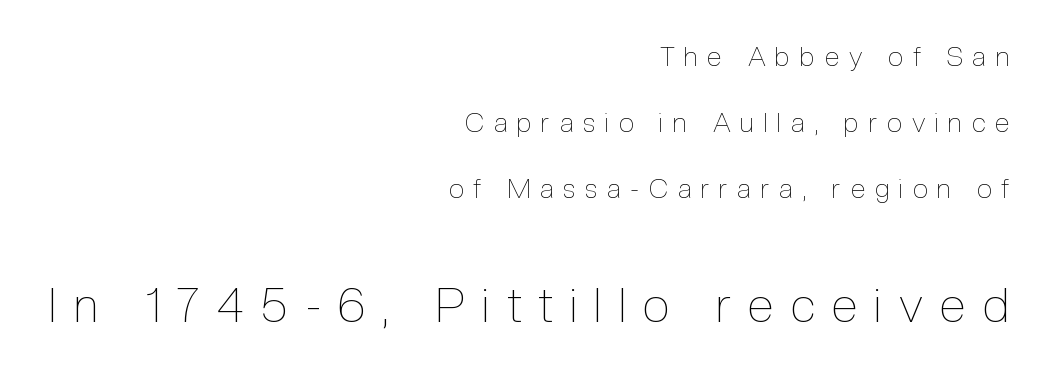
Q: Is the text bold? A: No.
Q: Is the text italic (slanted)? A: No, it is upright.
Q: Is the text underlined? A: No.
Q: How is the paragraph aligned? A: Right-aligned.
Q: Is the spacing between letters normal or unusually wide? A: Unusually wide.
Q: Is the spacing between lines tight, normal or loose? A: Loose.
Q: Which block of text is set in a larger size, the first (top) or the second (bottom)? A: The second (bottom) one.
Q: Width (condensed, normal, or wide)? A: Condensed.
Q: x-height? A: Medium.
Q: Monospaced? A: No.
